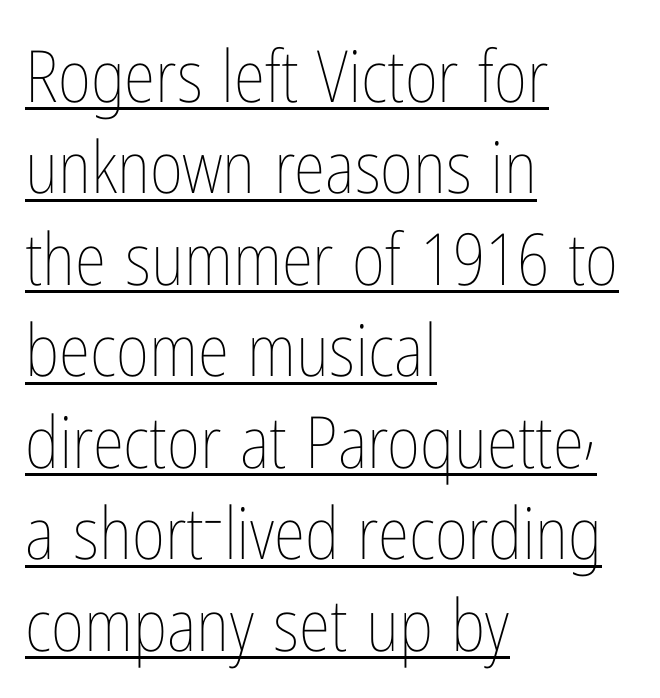
The rendering uses a moderate line-height, typical for paragraphs. This rendering features underlined lettering. Do the letters lean? They stand straight. Weight: not bold — regular or lighter. Words appear dense and cohesive because spacing is normal. The face used here is proportionally spaced, like ordinary book or web type.
